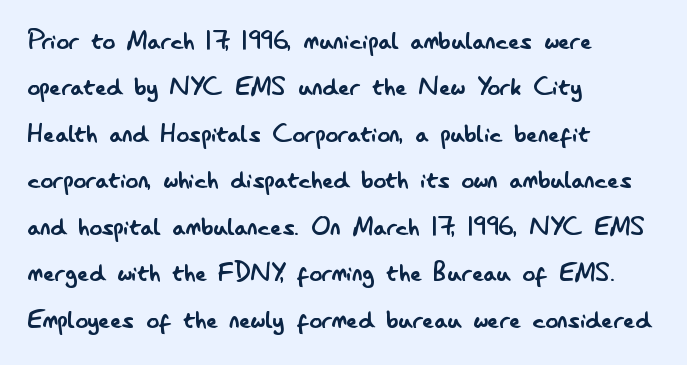
{"serif": "no", "italic": "no", "bold": "no", "weight": "regular", "width": "condensed", "stroke_contrast": "low", "x_height": "small", "monospaced": "no", "underline": "no", "align": "left", "line_spacing": "normal", "line_spacing_ratio": 1.5, "letter_spacing": "normal", "letter_spacing_em": 0.0, "glyph_px": 31}
